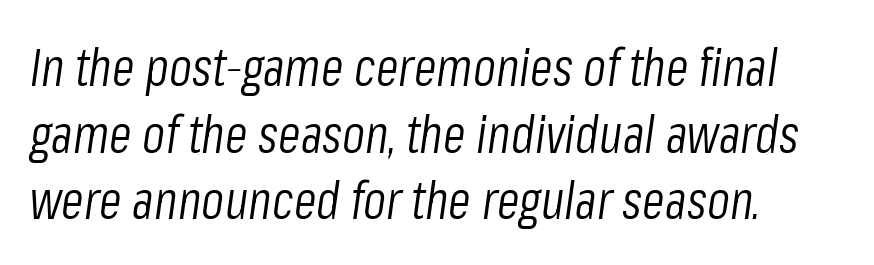
Typeset ragged right — the left edge is the straight one. Honestly, the letter spacing is just normal — you wouldn't notice it. Bare-footed words on every line. Every character sits at an angle, as italics do. Notice how descenders clear the ascenders below comfortably — that's standard leading.
